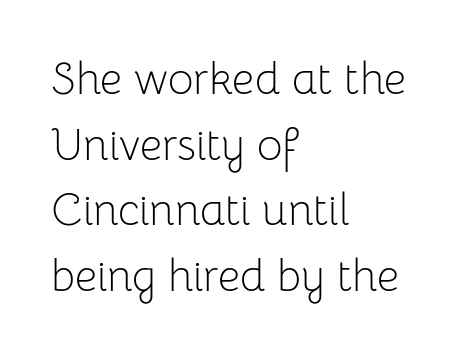
The image shows 44 px light sans-serif type, upright; set left-aligned, normal line spacing (1.49x), normal letter spacing, not underlined; low stroke contrast and a medium x-height.
